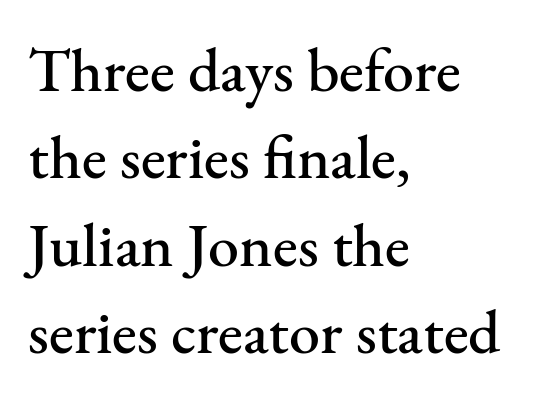
The image shows 62 px serif type, upright; set left-aligned, normal line spacing (1.41x), normal letter spacing, not underlined; medium stroke contrast and a small x-height.
